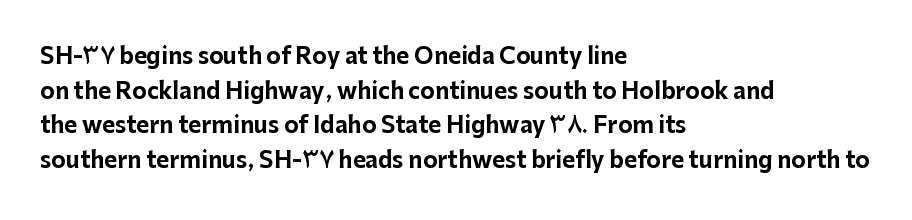
The image shows 22 px bold type, upright; set left-aligned, normal line spacing (1.57x), normal letter spacing, not underlined.
